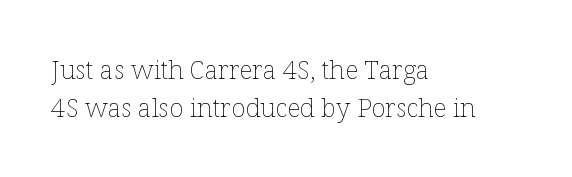
Leftover space on each line is placed entirely after the last word. The font sits on the lighter half of the weight spectrum, regular included. Here the glyphs are tracked normally, forming tight word shapes. Evenly set lines give the paragraph a standard silhouette. The area under the type is left untouched. The letters stand upright; this is a roman face.
